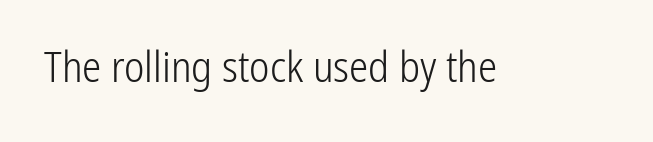
Q: Is the text bold? A: No.
Q: Is the text italic (slanted)? A: No, it is upright.
Q: Is the typeface a serif or a sans-serif typeface? A: Sans-serif.
Q: Is the text underlined? A: No.
Q: Is the spacing between letters normal or unusually wide? A: Normal.
Q: Width (condensed, normal, or wide)? A: Condensed.
Q: Stroke contrast? A: Low.
Q: x-height? A: Medium.
Q: Monospaced? A: No.
